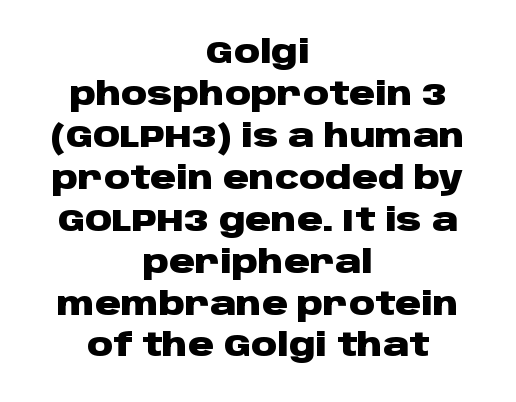
{"serif": "no", "italic": "no", "bold": "yes", "weight": "heavy", "width": "wide", "stroke_contrast": "low", "x_height": "large", "monospaced": "no", "underline": "no", "align": "center", "line_spacing": "normal", "line_spacing_ratio": 1.31, "letter_spacing": "normal", "letter_spacing_em": 0.0, "glyph_px": 32}
